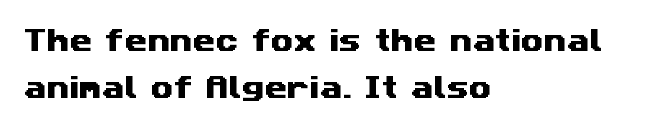
The image shows 26 px text type; set left-aligned, line spacing 1.81x, normal letter spacing, not underlined.
